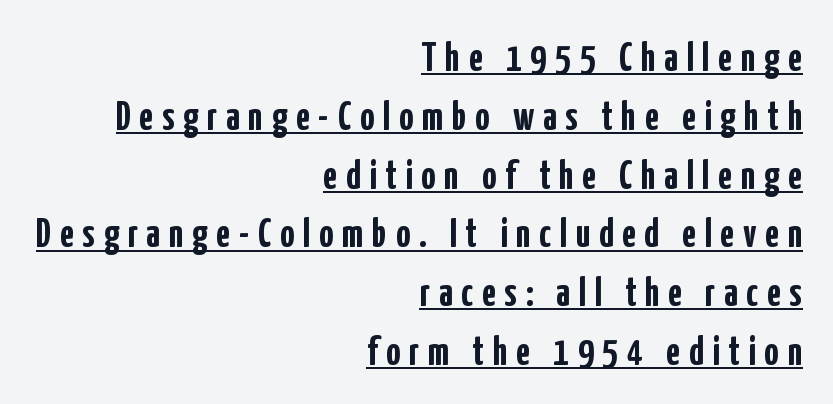
The rag falls on the left side of this text block. Vertically, the passage feels balanced, rows spaced as you'd expect. Students, observe the line beneath the letters — that is underlining. Looks like regular typesetting: each glyph gets only the width it needs. Does the lettering tilt? It doesn't — this is upright.
